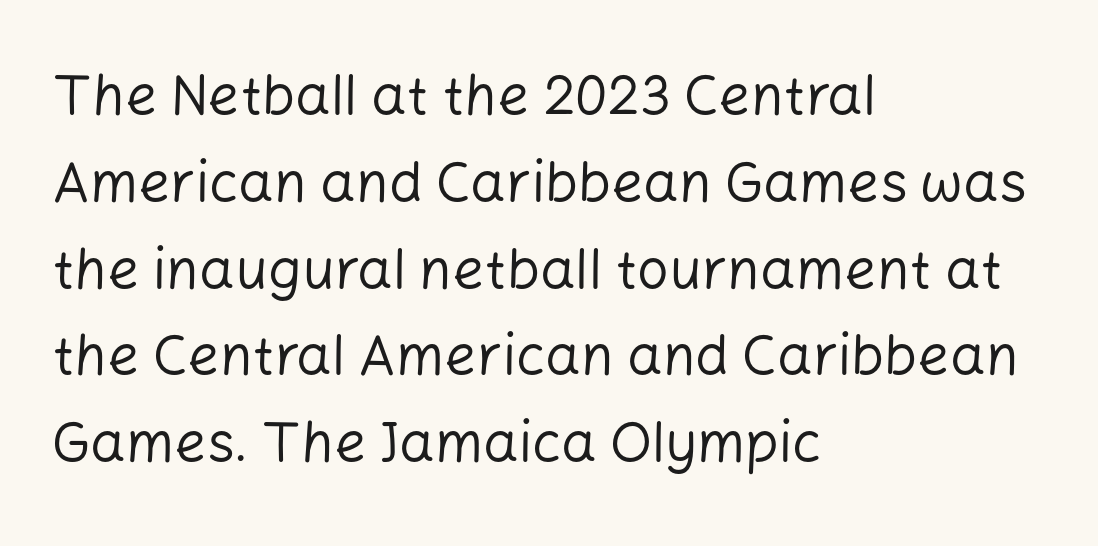
Rendered with straight, roman letterforms. Words appear dense and cohesive because spacing is normal. The space directly below the letters is spotless. The type family on display is of the sans-serif kind.
